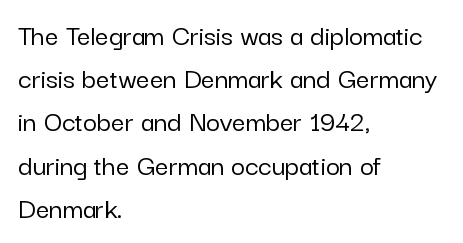
The ragged edge is on the right, which tells us the setting is flush left. Regarding serifs, this sample does without them. What stands out about the letter spacing? Nothing — it is the standard amount. Students, observe: this is what conventionally led text looks like. These lines are rendered in a variable-pitch font.
